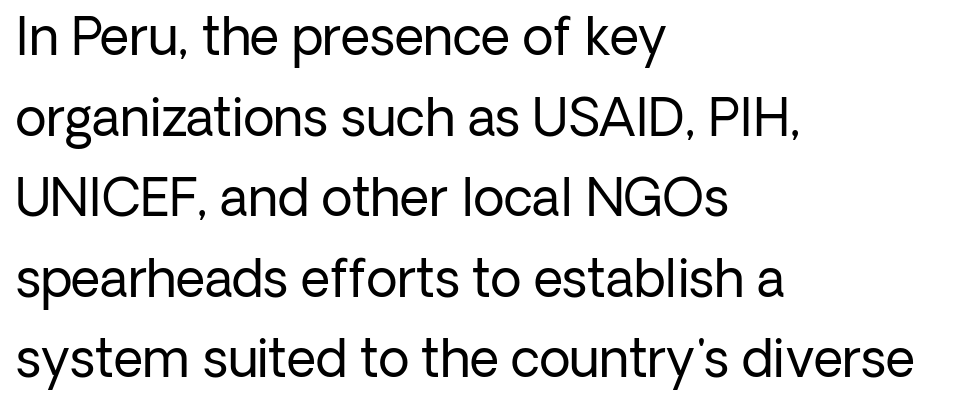
Check under the words: just untouched page. Nothing heavy about these letters — not bold at all. Typographically, this falls in the sans-serif category. This sample has the flowing, uneven cadence of proportional lettering. The letters stand upright; this is a roman face.
